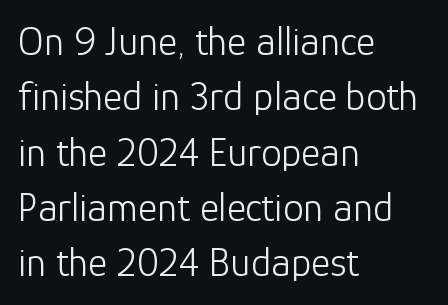
The image shows 41 px light sans-serif type, upright; set left-aligned, normal line spacing (1.35x), normal letter spacing, not underlined; low stroke contrast and a medium x-height.
